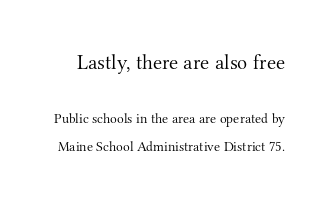
The image shows 21 px text type, upright; set loose line spacing (2.04x), normal letter spacing, not underlined; the first (top) block is 1.5x larger.
